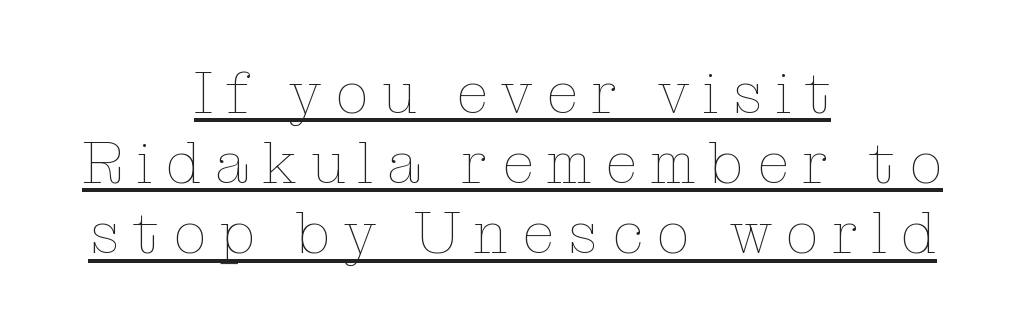
The image shows 59 px thin type, upright; set centered, line spacing 1.19x, unusually wide letter spacing (+0.23 em), underlined; low stroke contrast and a medium x-height.
